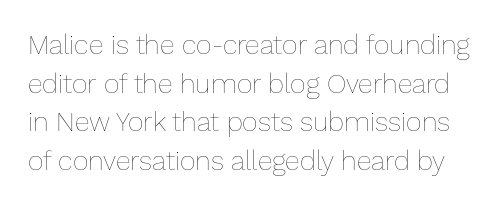
The image shows 27 px text type, upright; set normal line spacing (1.43x), normal letter spacing, not underlined.
